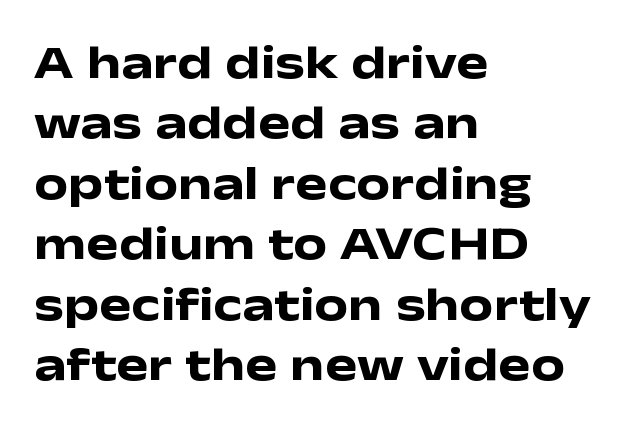
The image shows 48 px heavy, wide sans-serif type, upright; set left-aligned, normal line spacing (1.26x), normal letter spacing, not underlined; low stroke contrast and a medium x-height.
